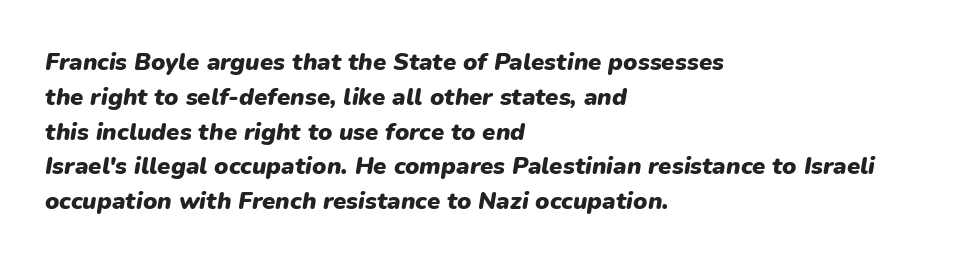
The image shows 24 px bold type, italic (leaning right); set left-aligned, normal line spacing (1.45x), normal letter spacing, not underlined.
